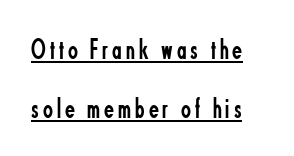
The image shows 29 px regular-weight, condensed sans-serif type, upright; set loose line spacing (2.03x), underlined; low stroke contrast and a small x-height.
